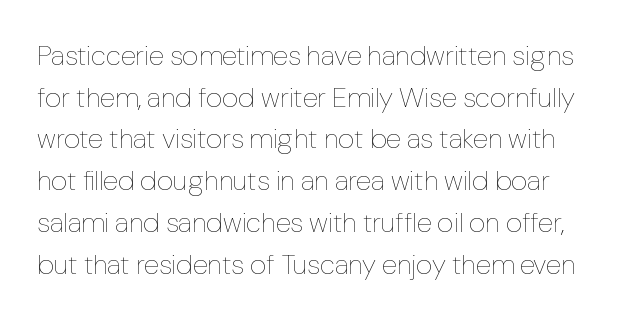
{"italic": "no", "bold": "no", "weight": "thin", "width": "normal", "stroke_contrast": "low", "x_height": "medium", "monospaced": "no", "underline": "no", "line_spacing": "normal", "line_spacing_ratio": 1.49, "letter_spacing": "normal", "letter_spacing_em": 0.0, "glyph_px": 28}
